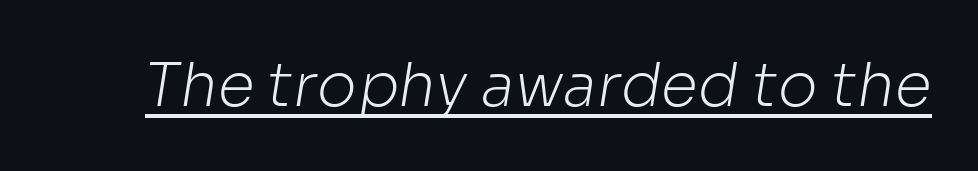
The glyphs are accompanied by a horizontal stroke just below them. Spacing verdict: proportional, widths tailored to each character. The strokes are not fattened; the text isn't bold. This rendering employs a face without finishing strokes, i.e., a sans-serif.
